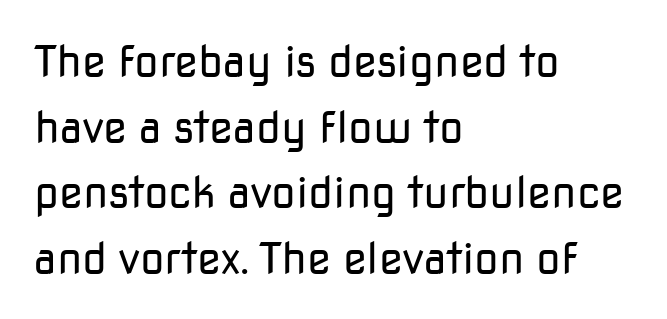
{"serif": "no", "italic": "no", "bold": "no", "weight": "regular", "width": "normal", "stroke_contrast": "low", "x_height": "medium", "monospaced": "no", "underline": "no", "align": "left", "line_spacing": "normal", "line_spacing_ratio": 1.49, "letter_spacing": "normal", "letter_spacing_em": 0.0, "glyph_px": 44}
